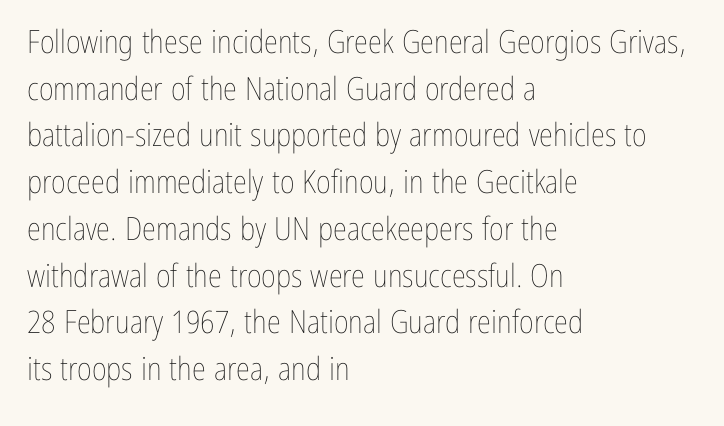
Q: Is the text bold? A: No.
Q: Is the text italic (slanted)? A: No, it is upright.
Q: Is the text underlined? A: No.
Q: How is the paragraph aligned? A: Left-aligned.
Q: Is the spacing between letters normal or unusually wide? A: Normal.
Q: Is the spacing between lines tight, normal or loose? A: Normal.
Q: Width (condensed, normal, or wide)? A: Condensed.
Q: Stroke contrast? A: Low.
Q: x-height? A: Medium.
Q: Monospaced? A: No.
